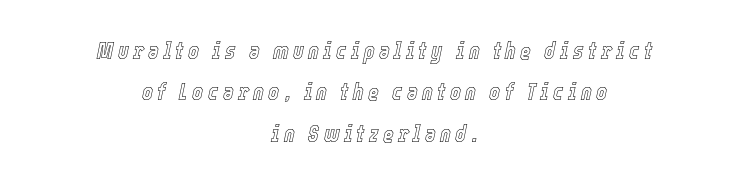
It's the slanting kind of type. In CSS terms this would be text-align: center. Nobody drew a line under any word here.
